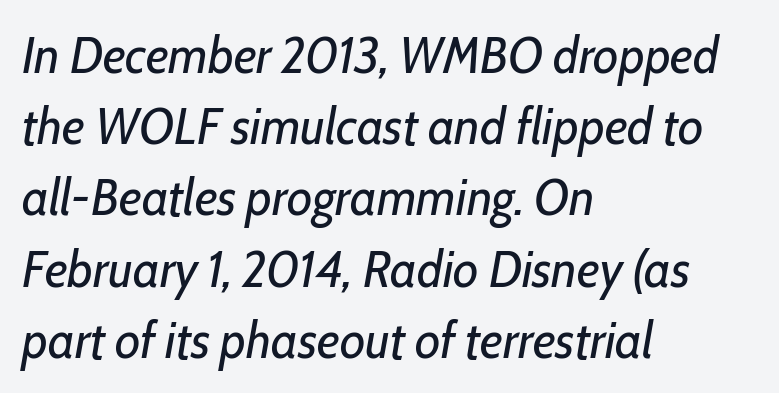
Q: Is the text bold? A: No.
Q: Is the text italic (slanted)? A: Yes, it leans right by about 10 degrees.
Q: Is the text underlined? A: No.
Q: How is the paragraph aligned? A: Left-aligned.
Q: Is the spacing between letters normal or unusually wide? A: Normal.
Q: Is the spacing between lines tight, normal or loose? A: Normal.
Q: Width (condensed, normal, or wide)? A: Condensed.
Q: Stroke contrast? A: Low.
Q: x-height? A: Medium.
Q: Monospaced? A: No.
